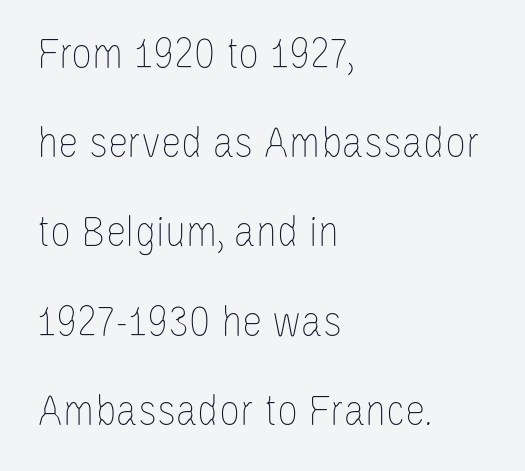
No chunkiness to these letters — they're not bold. Note the varied advance widths — an 'i' is clearly narrower than an 'm'. No italicization has been applied; the sample stays upright. The rendering uses a large line-height, opening up the rows. The compositor pushed each line to the left boundary. Honestly, the letter spacing is just normal — you wouldn't notice it.
